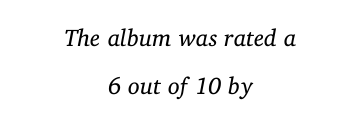
Characters are canted at an angle relative to the baseline's perpendicular. Look at the tracking — it's just the regular setting, nothing added. The space directly below the letters is spotless. The strokes are not fattened; the text isn't bold. A great deal of white space separates one row of letters from the next. The setting favours the middle, as headings and verse often do.
